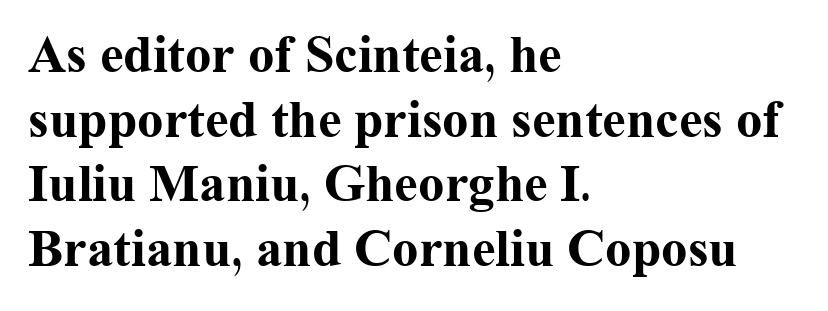
The image shows 53 px bold serif type, upright; set left-aligned, line spacing 1.22x, normal letter spacing, not underlined; medium stroke contrast and a medium x-height.
